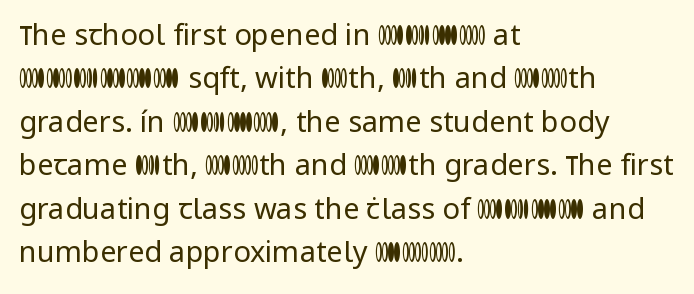
{"serif": "no", "italic": "no", "bold": "no", "weight": "regular", "width": "normal", "stroke_contrast": "low", "x_height": "medium", "monospaced": "no", "underline": "no", "align": "left", "line_spacing": "normal", "line_spacing_ratio": 1.5, "letter_spacing": "normal", "letter_spacing_em": 0.0, "glyph_px": 29}
